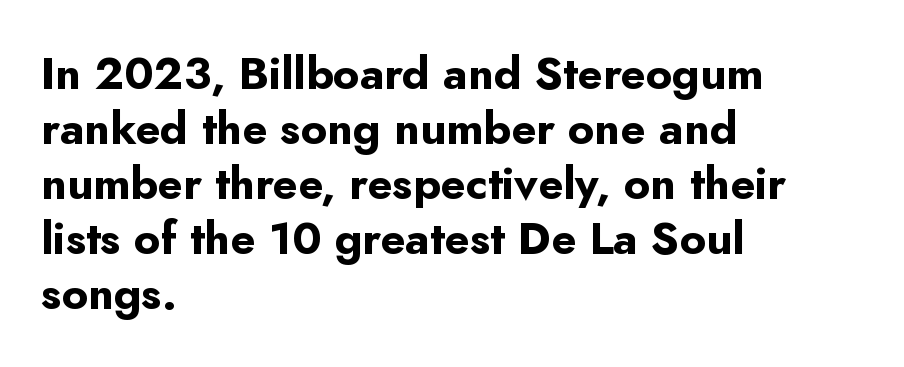
The image shows 45 px bold sans-serif type, upright; set left-aligned, line spacing 1.22x, normal letter spacing, not underlined; low stroke contrast and a small x-height.
